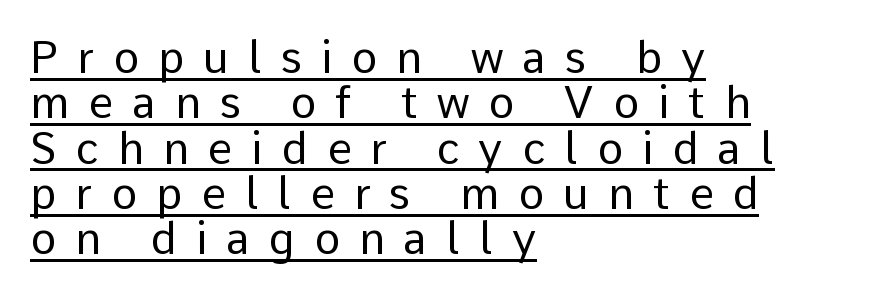
The image shows 44 px regular-weight sans-serif type, upright; set left-aligned, tight line spacing (1.03x), unusually wide letter spacing (+0.43 em), underlined; low stroke contrast and a medium x-height.
